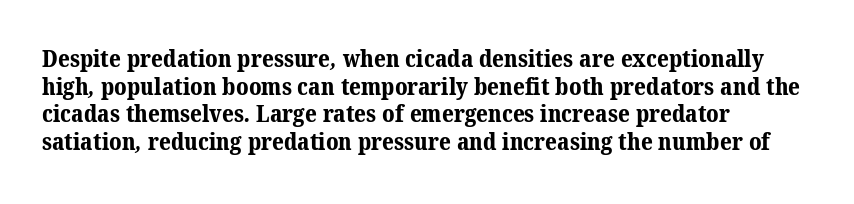
The image shows 23 px bold type; set left-aligned, line spacing 1.2x, normal letter spacing, not underlined.
